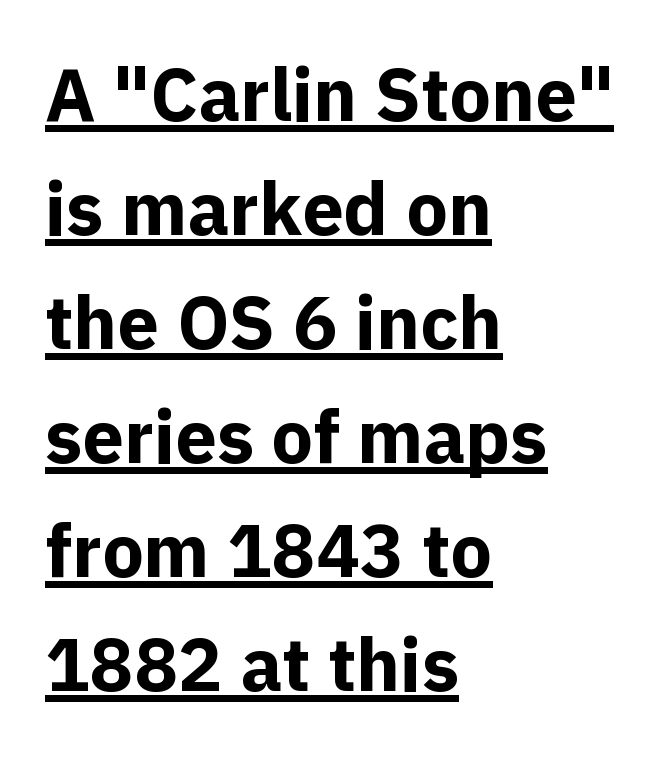
{"serif": "no", "italic": "no", "bold": "yes", "weight": "bold", "width": "normal", "x_height": "medium", "monospaced": "no", "underline": "yes", "align": "left", "line_spacing": "normal", "line_spacing_ratio": 1.54, "letter_spacing": "normal", "letter_spacing_em": 0.0, "glyph_px": 74}
